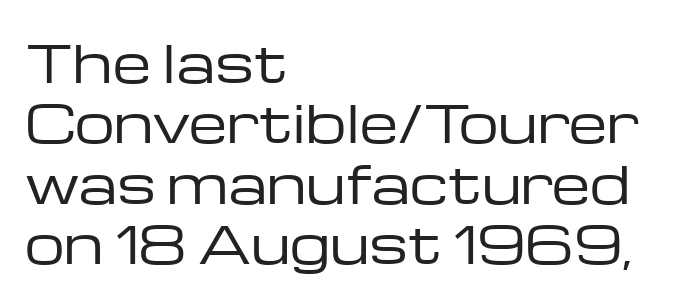
The image shows 50 px regular-weight, wide sans-serif type, upright; set left-aligned, line spacing 1.21x, normal letter spacing, not underlined; low stroke contrast and a medium x-height.
